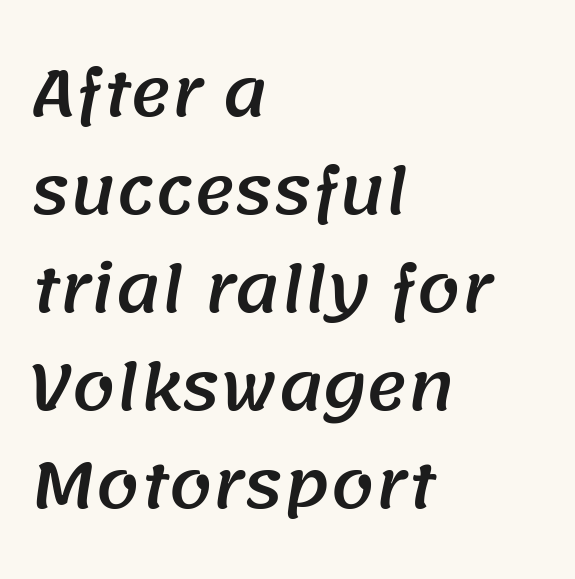
{"serif": "no", "width": "normal", "stroke_contrast": "medium", "x_height": "large", "monospaced": "no", "underline": "no", "align": "left", "line_spacing": "normal", "line_spacing_ratio": 1.58, "letter_spacing": "normal", "letter_spacing_em": 0.0, "glyph_px": 62}
